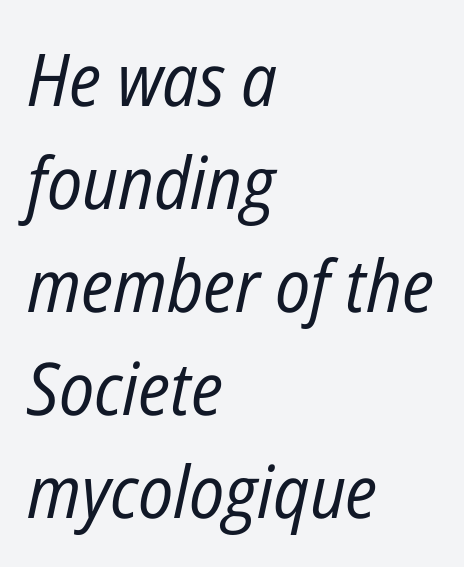
Q: Is the text bold? A: No.
Q: Is the text italic (slanted)? A: Yes, it leans right by about 12 degrees.
Q: Is the text underlined? A: No.
Q: How is the paragraph aligned? A: Left-aligned.
Q: Is the spacing between letters normal or unusually wide? A: Normal.
Q: Is the spacing between lines tight, normal or loose? A: Normal.
Q: Width (condensed, normal, or wide)? A: Condensed.
Q: Stroke contrast? A: Low.
Q: x-height? A: Medium.
Q: Monospaced? A: No.
